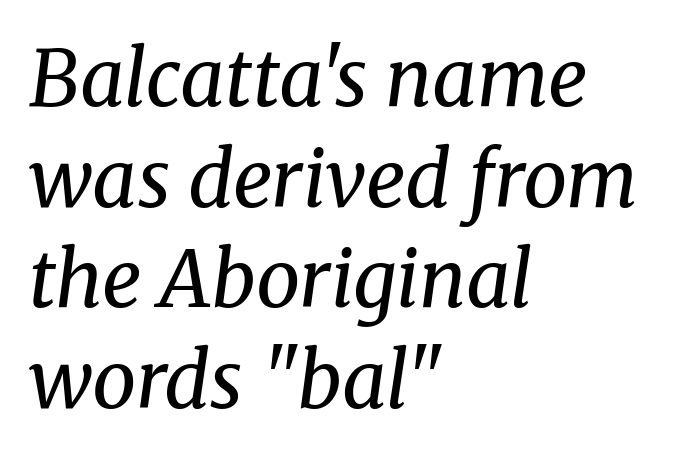
The image shows 78 px regular-weight serif type, italic (leaning right); set left-aligned, normal line spacing (1.29x), normal letter spacing, not underlined; medium stroke contrast and a medium x-height.
